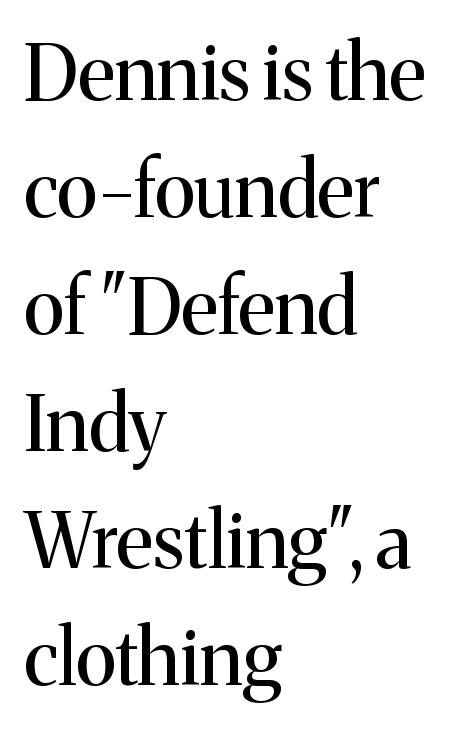
{"serif": "yes", "italic": "no", "bold": "no", "weight": "regular", "width": "normal", "stroke_contrast": "medium", "x_height": "medium", "monospaced": "no", "underline": "no", "align": "left", "line_spacing": "normal", "line_spacing_ratio": 1.52, "letter_spacing": "normal", "letter_spacing_em": 0.0, "glyph_px": 77}
